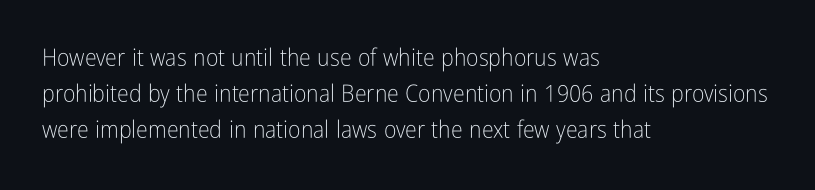
The setting favours the left margin, as ordinary paragraphs usually do. Upright lettering throughout. Letter spacing: default. No chunkiness to these letters — they're not bold.
